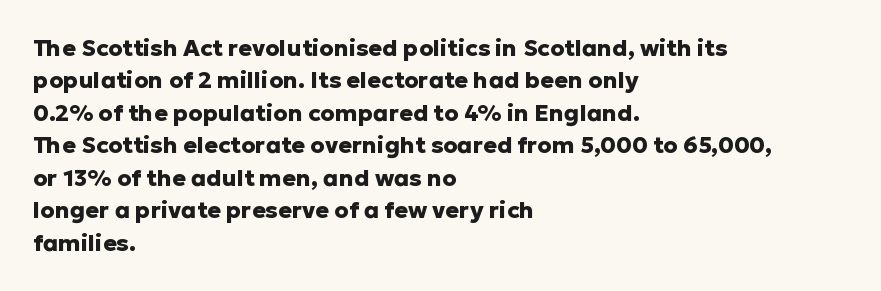
The space directly below the letters is spotless. A dark, heavy texture on the line: the type is bold. Every row of glyphs begins at an identical x-position on the left. Posture: vertical.
